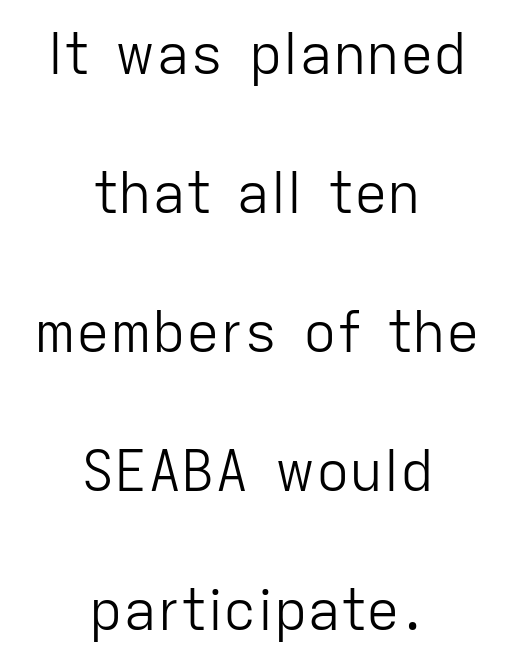
Q: Is the text bold? A: No.
Q: Is the text italic (slanted)? A: No, it is upright.
Q: Is the typeface a serif or a sans-serif typeface? A: Sans-serif.
Q: Is the text underlined? A: No.
Q: How is the paragraph aligned? A: Centered.
Q: Is the spacing between letters normal or unusually wide? A: Normal.
Q: Is the spacing between lines tight, normal or loose? A: Loose.
Q: Width (condensed, normal, or wide)? A: Normal.
Q: Stroke contrast? A: Low.
Q: x-height? A: Medium.
Q: Monospaced? A: No.
